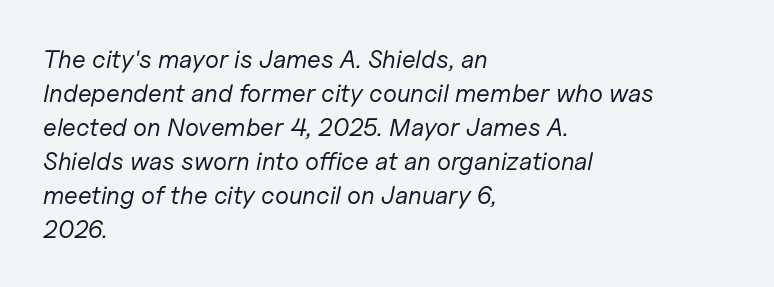
The font's italic variant was chosen for this text. The lines sit at an ordinary, default distance from one another. The words here are not underlined. The font is comparable to plain body text, perhaps lighter. A student would call this left alignment; a typographer would say flush left, rag right.
